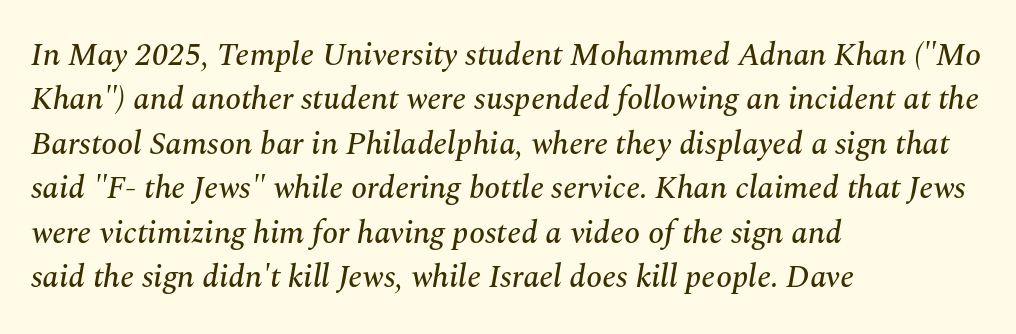
{"serif": "yes", "italic": "yes", "lean": "right", "slant_degrees": 10, "width": "normal", "stroke_contrast": "medium", "x_height": "medium", "monospaced": "no", "underline": "no", "align": "left", "line_spacing": "normal", "line_spacing_ratio": 1.39, "letter_spacing": "normal", "letter_spacing_em": 0.0, "glyph_px": 32}
